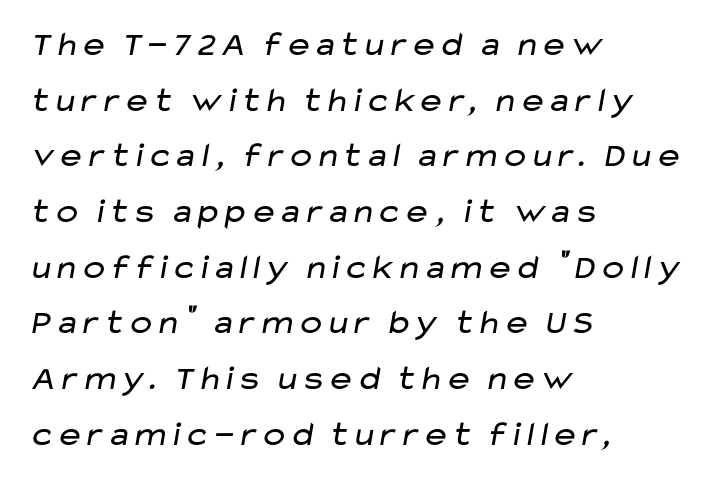
The image shows 35 px regular-weight, wide sans-serif type; set left-aligned, normal line spacing (1.59x), normal letter spacing, not underlined; low stroke contrast and a medium x-height.
